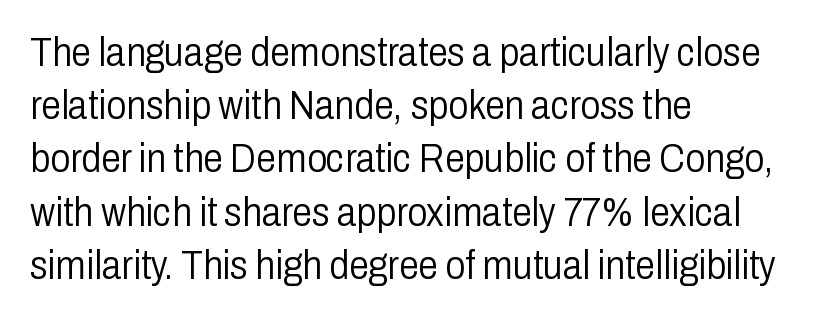
{"serif": "no", "italic": "no", "bold": "no", "weight": "light", "width": "condensed", "stroke_contrast": "low", "x_height": "medium", "monospaced": "no", "underline": "no", "align": "left", "line_spacing": "normal", "line_spacing_ratio": 1.33, "letter_spacing": "normal", "letter_spacing_em": 0.0, "glyph_px": 40}
